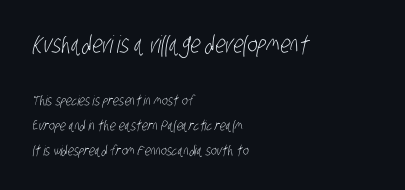
The image shows 24 px text type; set left-aligned, line spacing 1.76x, normal letter spacing, not underlined; the first (top) block is 1.71x larger.
